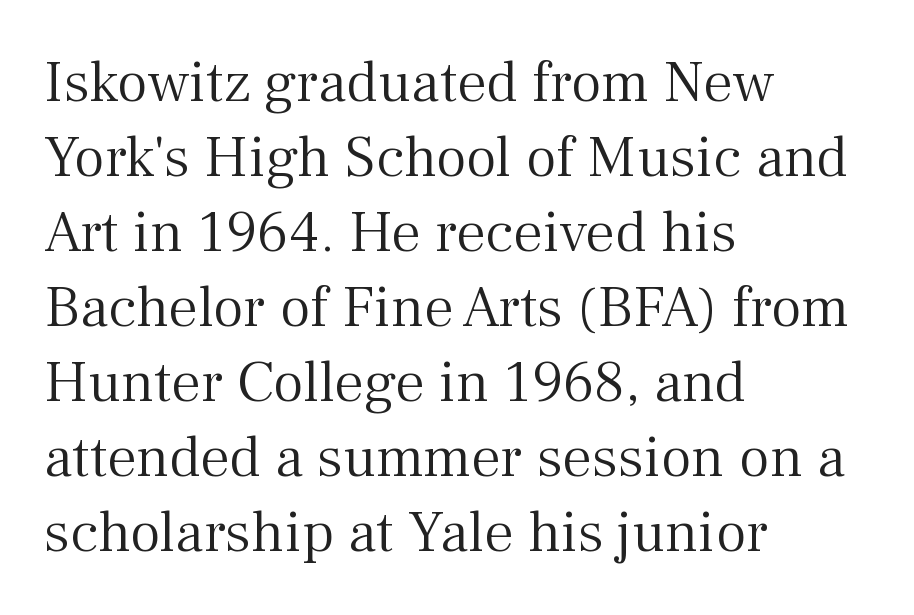
The image shows 59 px light serif type, upright; set left-aligned, normal line spacing (1.27x), normal letter spacing, not underlined; medium stroke contrast and a medium x-height.
